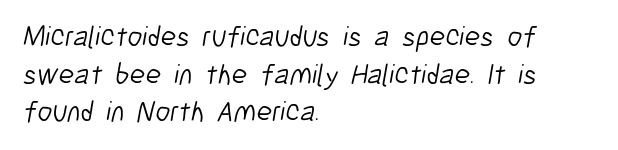
{"serif": "no", "bold": "no", "weight": "light", "width": "condensed", "stroke_contrast": "low", "x_height": "medium", "monospaced": "no", "underline": "no", "align": "left", "line_spacing": "normal", "line_spacing_ratio": 1.3, "letter_spacing": "normal", "letter_spacing_em": 0.0, "glyph_px": 29}
